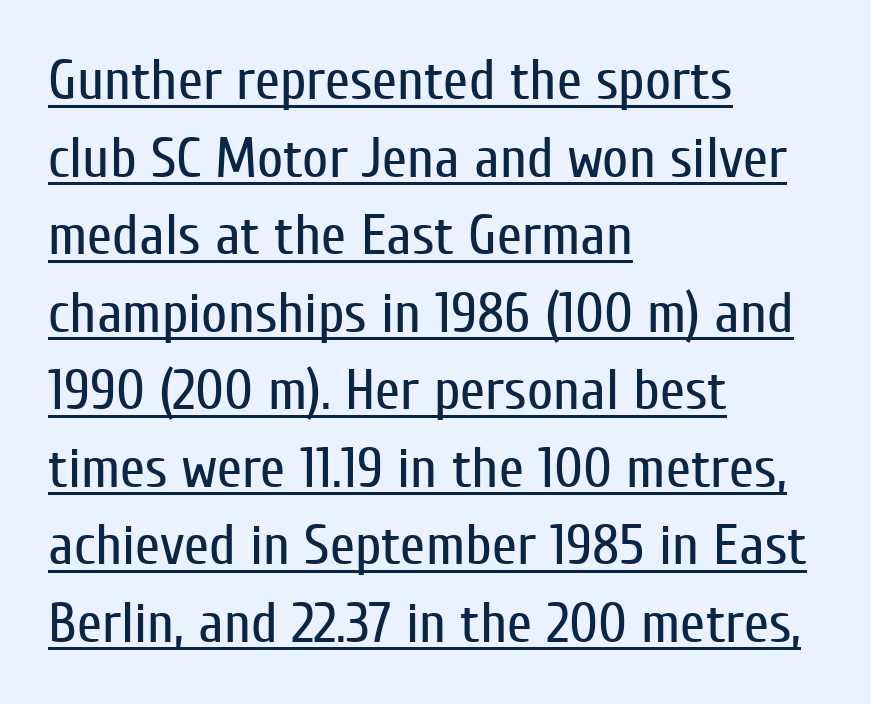
Serifs: no, the terminals of the letterforms are clean. Students, observe the line beneath the letters — that is underlining. Left-aligned paragraph, ragged on the right. The lines sit at an ordinary, default distance from one another.
